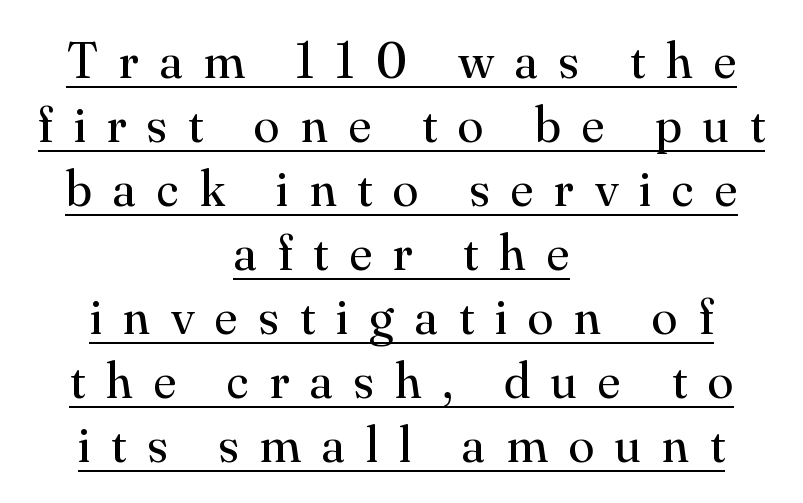
Each line of the rendering has a horizontal stroke beneath the glyphs. Short note: letters widely spaced. A typesetter would call this proportional, since set widths differ per character. Weight: in the light-to-regular range. Style check: upright. The typeface chosen for these lines features serifs.
